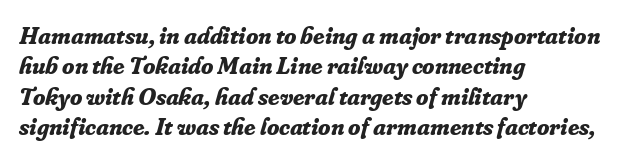
The image shows 25 px bold type, italic (leaning right); set left-aligned, line spacing 1.22x, normal letter spacing, not underlined.
